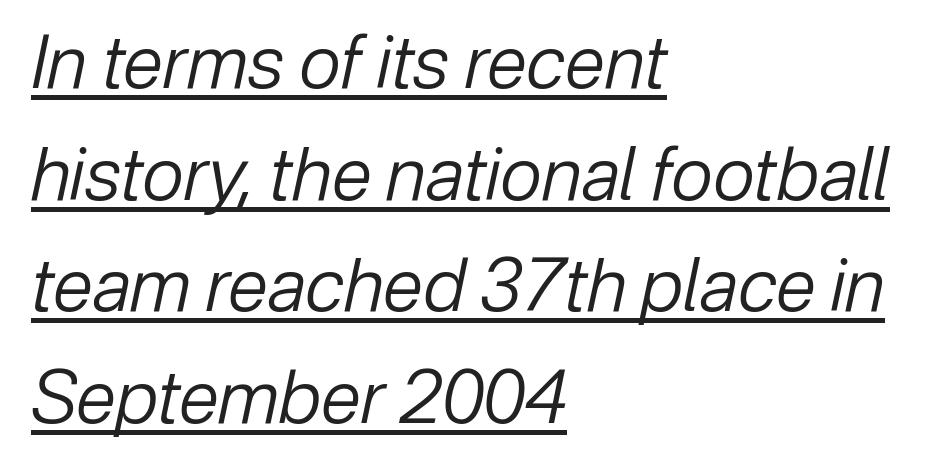
Is the type heavy? It reads as light-to-regular instead. These lines are set flush left with a ragged right edge. The face used here has a pronounced slope to its letters. The typesetter has applied underlining to the passage shown.
